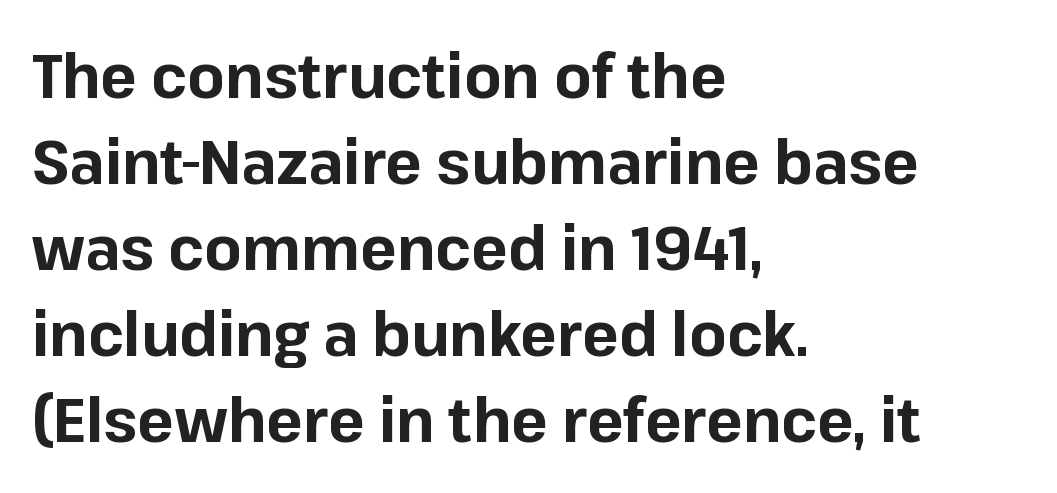
The image shows 61 px bold sans-serif type, upright; set left-aligned, normal line spacing (1.41x), normal letter spacing, not underlined; low stroke contrast and a medium x-height.
